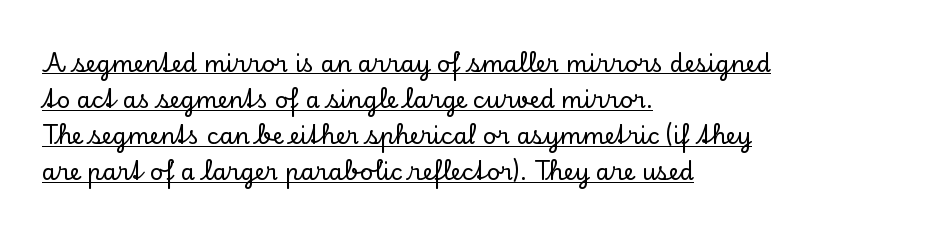
The image shows 23 px text type, upright; set left-aligned, normal line spacing (1.57x), normal letter spacing, underlined.
